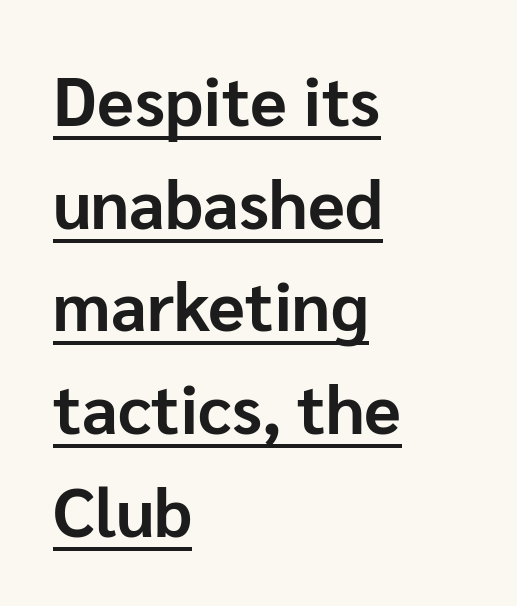
Typeset ragged right — the left edge is the straight one. The rendering uses the underline text-decoration. Here the designer chose a conventional face with non-uniform glyph widths. The glyphs have the mass of a bold cut. Inter-character spacing is left at the font's built-in metrics. Nope, no serifs anywhere on these letters.
